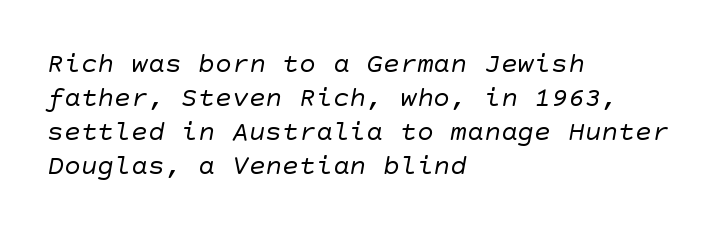
{"serif": "no", "bold": "no", "weight": "regular", "width": "normal", "stroke_contrast": "low", "x_height": "large", "underline": "no", "align": "left", "line_spacing_ratio": 1.21, "letter_spacing": "normal", "letter_spacing_em": 0.0, "glyph_px": 28}
